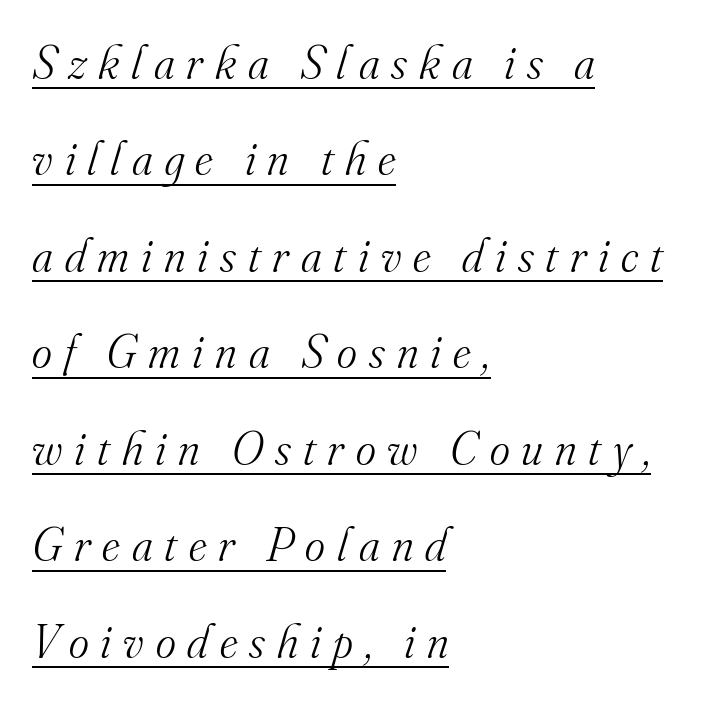
Q: Is the text bold? A: No.
Q: Is the text italic (slanted)? A: Yes, it leans right by about 16 degrees.
Q: Is the typeface a serif or a sans-serif typeface? A: Serif.
Q: Is the text underlined? A: Yes.
Q: How is the paragraph aligned? A: Left-aligned.
Q: Is the spacing between letters normal or unusually wide? A: Unusually wide.
Q: Is the spacing between lines tight, normal or loose? A: Loose.
Q: Width (condensed, normal, or wide)? A: Normal.
Q: Stroke contrast? A: Medium.
Q: x-height? A: Small.
Q: Monospaced? A: No.
